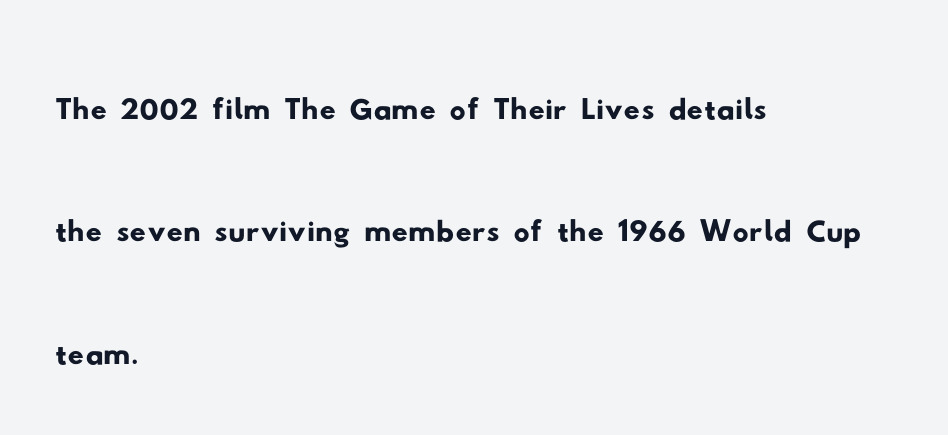
Q: Is the typeface a serif or a sans-serif typeface? A: Sans-serif.
Q: Is the text underlined? A: No.
Q: How is the paragraph aligned? A: Left-aligned.
Q: Is the spacing between letters normal or unusually wide? A: Normal.
Q: Is the spacing between lines tight, normal or loose? A: Normal.
Q: Width (condensed, normal, or wide)? A: Wide.
Q: Stroke contrast? A: Low.
Q: x-height? A: Small.
Q: Monospaced? A: No.
